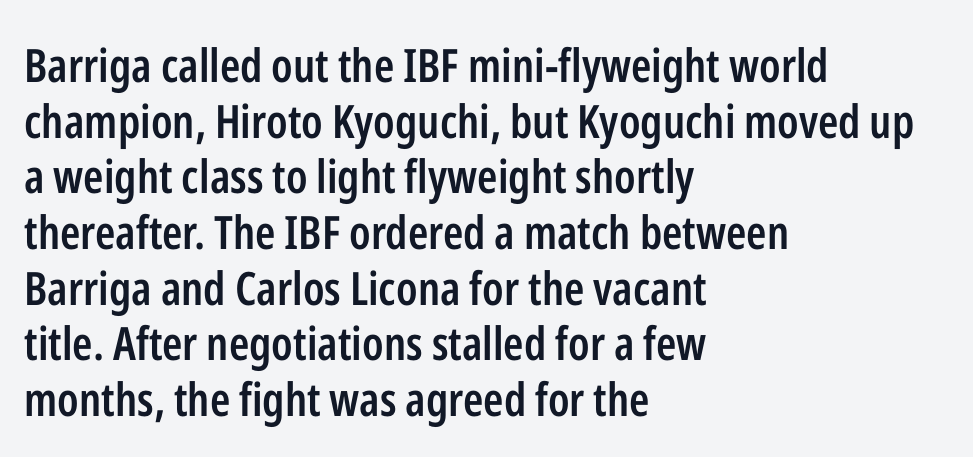
{"serif": "no", "italic": "no", "bold": "semi", "weight": "semibold", "width": "condensed", "stroke_contrast": "low", "x_height": "medium", "monospaced": "no", "underline": "no", "align": "left", "line_spacing_ratio": 1.21, "letter_spacing": "normal", "letter_spacing_em": 0.0, "glyph_px": 46}
